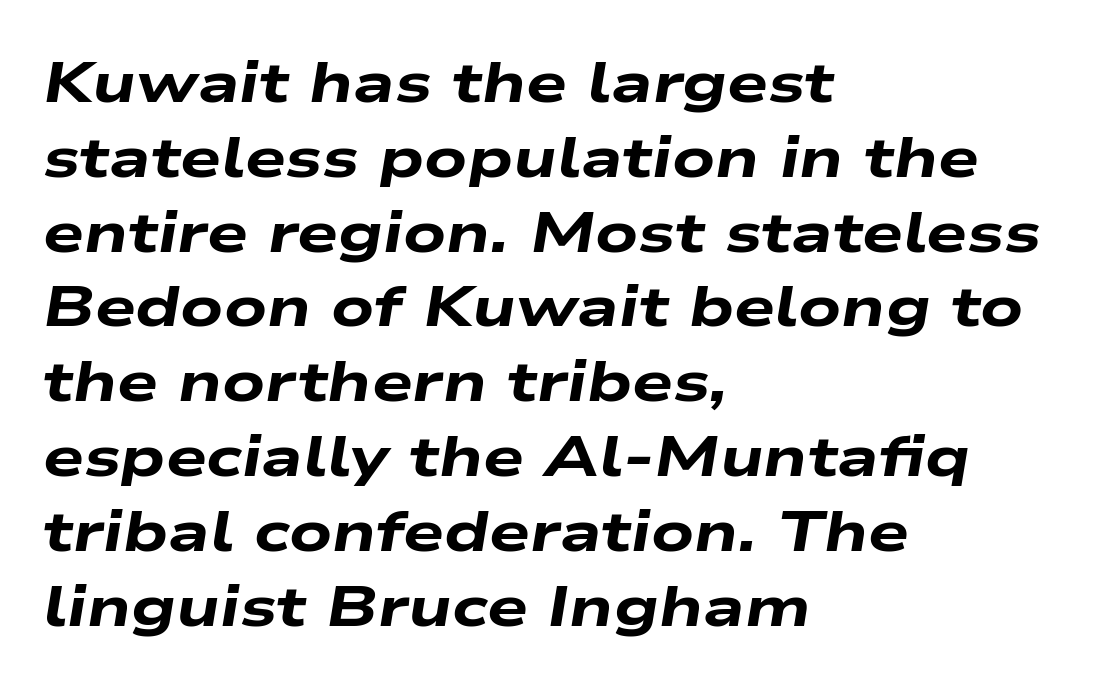
{"italic": "yes", "lean": "right", "slant_degrees": 9, "bold": "yes", "weight": "heavy", "width": "wide", "stroke_contrast": "low", "x_height": "medium", "monospaced": "no", "underline": "no", "align": "left", "line_spacing": "normal", "line_spacing_ratio": 1.29, "letter_spacing": "normal", "letter_spacing_em": 0.0, "glyph_px": 58}
